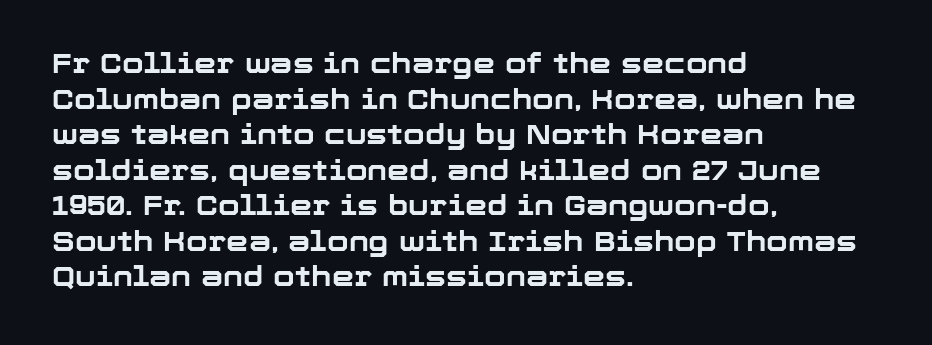
{"serif": "no", "italic": "no", "bold": "yes", "weight": "bold", "width": "normal", "stroke_contrast": "low", "x_height": "medium", "monospaced": "no", "underline": "no", "align": "left", "line_spacing": "normal", "line_spacing_ratio": 1.27, "letter_spacing": "normal", "letter_spacing_em": 0.0, "glyph_px": 28}
